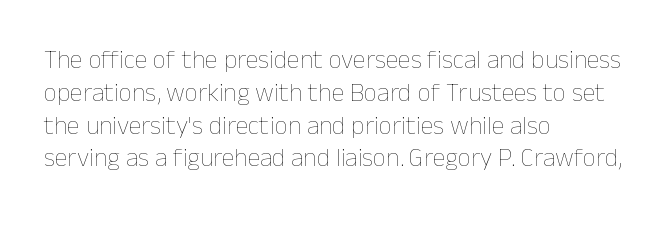
Q: Is the text bold? A: No.
Q: Is the text italic (slanted)? A: No, it is upright.
Q: Is the text underlined? A: No.
Q: How is the paragraph aligned? A: Left-aligned.
Q: Is the spacing between letters normal or unusually wide? A: Normal.
Q: Is the spacing between lines tight, normal or loose? A: Normal.
